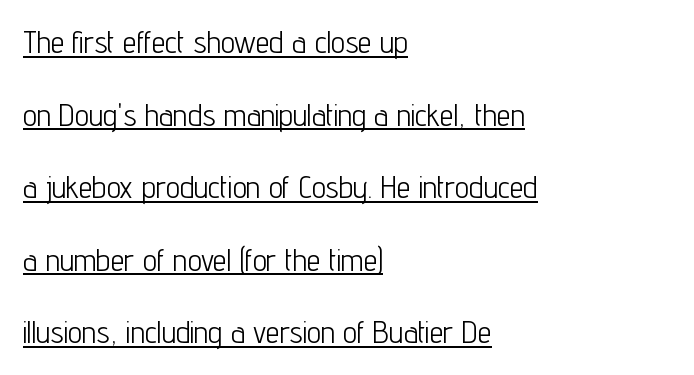
The image shows 31 px light, condensed sans-serif type, upright; set left-aligned, loose line spacing (2.34x), normal letter spacing, underlined; low stroke contrast and a medium x-height.
